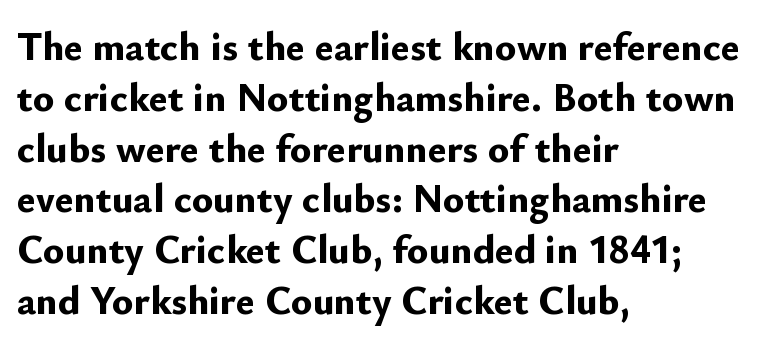
Q: Is the text bold? A: Yes.
Q: Is the text italic (slanted)? A: No, it is upright.
Q: Is the typeface a serif or a sans-serif typeface? A: Sans-serif.
Q: Is the text underlined? A: No.
Q: How is the paragraph aligned? A: Left-aligned.
Q: Is the spacing between letters normal or unusually wide? A: Normal.
Q: Is the spacing between lines tight, normal or loose? A: Normal.
Q: Width (condensed, normal, or wide)? A: Normal.
Q: Stroke contrast? A: Low.
Q: x-height? A: Small.
Q: Monospaced? A: No.
